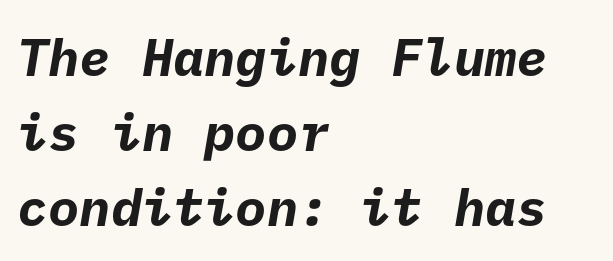
{"serif": "no", "bold": "yes", "weight": "bold", "width": "normal", "stroke_contrast": "low", "x_height": "medium", "underline": "no", "align": "left", "line_spacing": "normal", "line_spacing_ratio": 1.44, "letter_spacing": "normal", "letter_spacing_em": 0.0, "glyph_px": 52}
